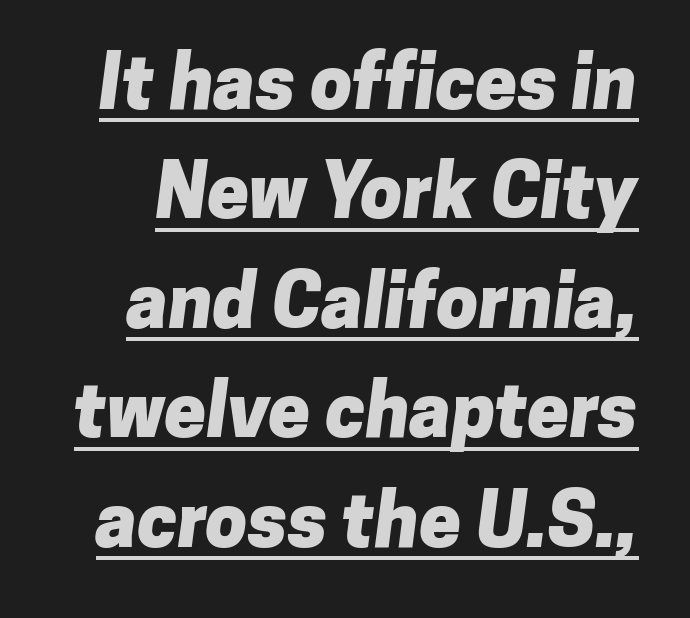
{"serif": "no", "bold": "yes", "weight": "heavy", "width": "normal", "stroke_contrast": "low", "x_height": "medium", "monospaced": "no", "underline": "yes", "line_spacing": "normal", "line_spacing_ratio": 1.46, "letter_spacing": "normal", "letter_spacing_em": 0.0, "glyph_px": 75}
